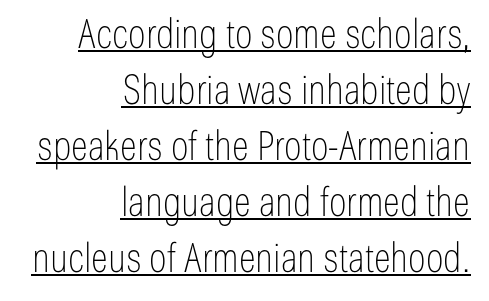
Q: Is the text bold? A: No.
Q: Is the text italic (slanted)? A: No, it is upright.
Q: Is the typeface a serif or a sans-serif typeface? A: Sans-serif.
Q: Is the text underlined? A: Yes.
Q: How is the paragraph aligned? A: Right-aligned.
Q: Is the spacing between letters normal or unusually wide? A: Normal.
Q: Is the spacing between lines tight, normal or loose? A: Normal.
Q: Width (condensed, normal, or wide)? A: Condensed.
Q: Stroke contrast? A: Low.
Q: x-height? A: Medium.
Q: Monospaced? A: No.
